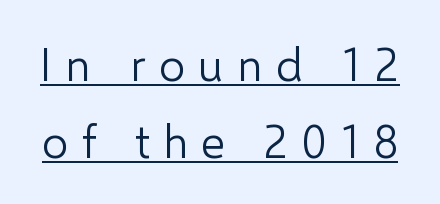
{"serif": "no", "italic": "no", "bold": "no", "weight": "light", "width": "normal", "stroke_contrast": "low", "x_height": "medium", "monospaced": "no", "underline": "yes", "line_spacing": "normal", "line_spacing_ratio": 1.68, "letter_spacing": "wide", "letter_spacing_em": 0.29, "glyph_px": 46}
